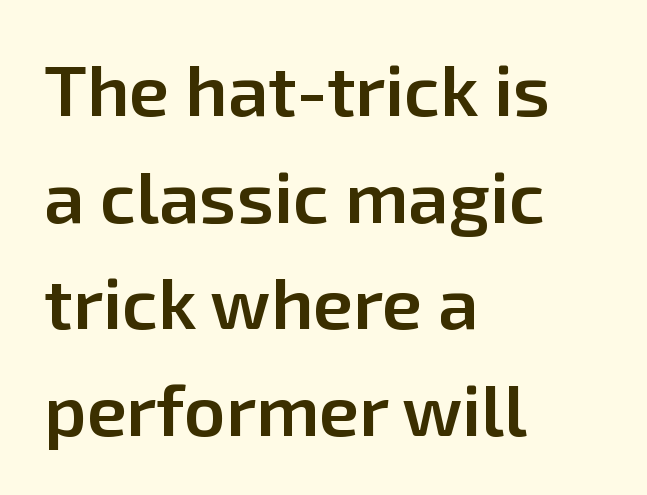
The passage shown is typed in a proportional face where columns would drift. The typeface chosen for these lines omits serifs. Do the letters lean? They stand straight. Nobody touched the tracking dial on this one. Is there much room between lines? A standard amount, neither cramped nor airy. The strokes are fattened partway — semibold, not bold.
